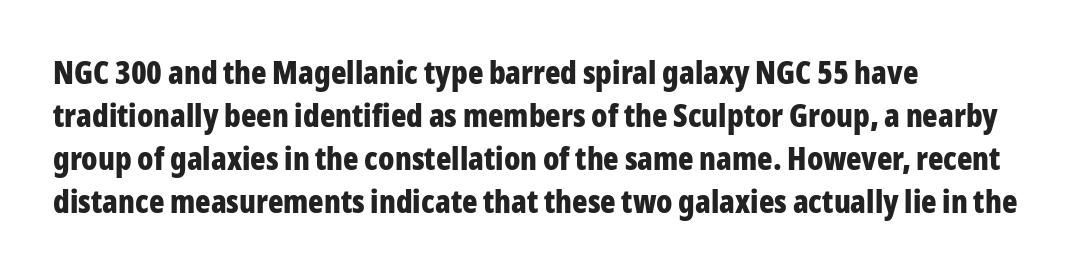
Q: Is the text bold? A: Yes.
Q: Is the text italic (slanted)? A: No, it is upright.
Q: Is the typeface a serif or a sans-serif typeface? A: Sans-serif.
Q: Is the text underlined? A: No.
Q: How is the paragraph aligned? A: Left-aligned.
Q: Is the spacing between letters normal or unusually wide? A: Normal.
Q: Is the spacing between lines tight, normal or loose? A: Normal.
Q: Width (condensed, normal, or wide)? A: Condensed.
Q: Stroke contrast? A: Low.
Q: x-height? A: Medium.
Q: Monospaced? A: No.
